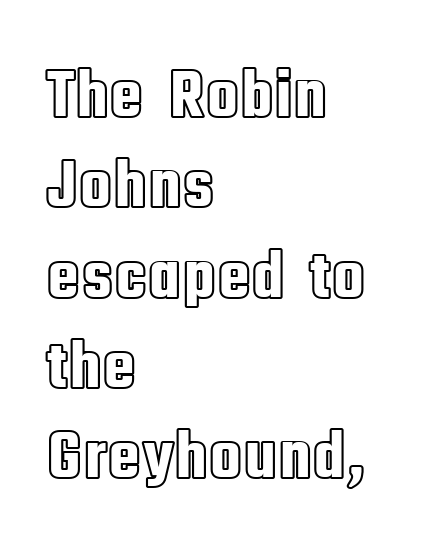
The designer left line spacing at the default. The space beneath each line is pristine and unruled. The passage shown has conventional tracking throughout. A roman cut, with each character standing at attention.
